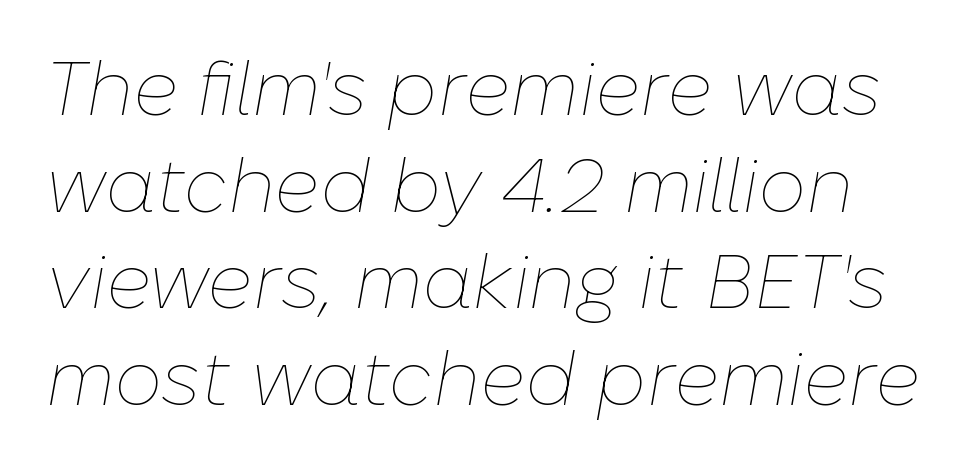
The passage shown leans; its letterforms are oblique. These glyphs show unthickened strokes, regular width or finer. Note the varied advance widths — an 'i' is clearly narrower than an 'm'. The baseline area is clear.
